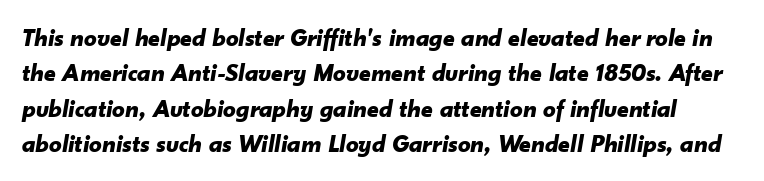
Weight check: bold — yes, fully. Vertically, the passage feels balanced, rows spaced as you'd expect. Here the glyphs are tracked normally, forming tight word shapes. Compared with ordinary roman type, these characters are visibly tilted. The space beneath each line is pristine and unruled.
